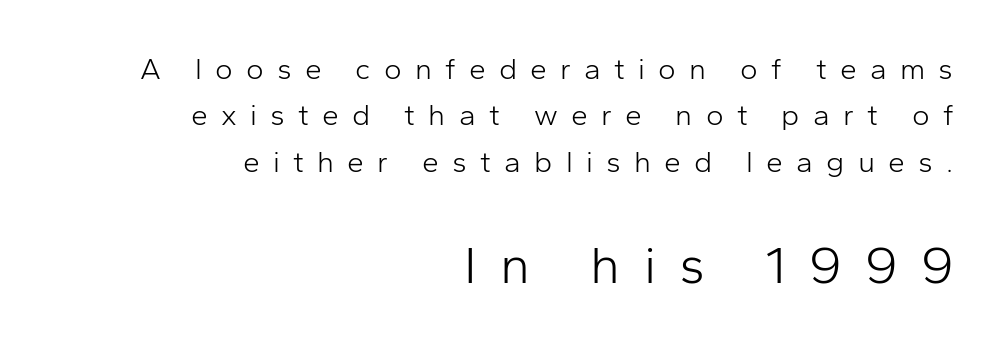
Q: Is the text bold? A: No.
Q: Is the text italic (slanted)? A: No, it is upright.
Q: Is the typeface a serif or a sans-serif typeface? A: Sans-serif.
Q: Is the text underlined? A: No.
Q: How is the paragraph aligned? A: Right-aligned.
Q: Is the spacing between letters normal or unusually wide? A: Unusually wide.
Q: Is the spacing between lines tight, normal or loose? A: Normal.
Q: Which block of text is set in a larger size, the first (top) or the second (bottom)? A: The second (bottom) one.
Q: Width (condensed, normal, or wide)? A: Normal.
Q: Stroke contrast? A: Low.
Q: x-height? A: Medium.
Q: Monospaced? A: No.
